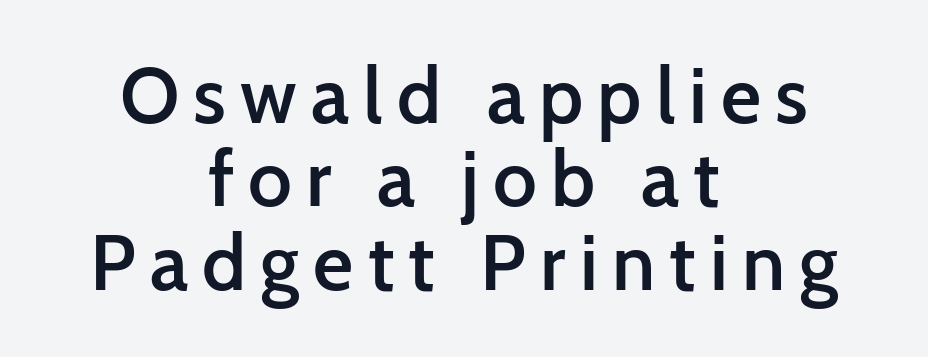
Cramped leading. Layout note: lines centered. The glyphs are unaccompanied by any horizontal stroke below them. The rendering shows plain stroke endings on the letterforms — a sans-serif design. No italicization has been applied; the sample stays upright.
